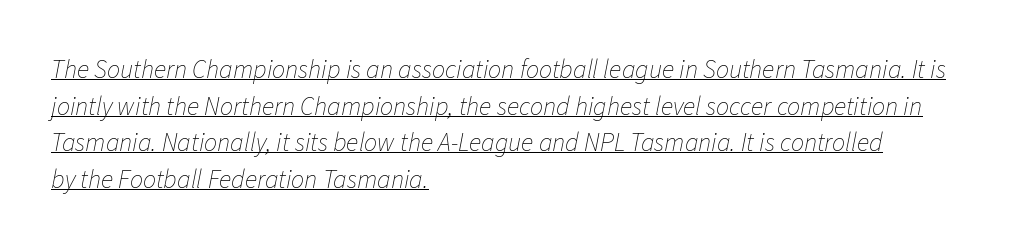
The image shows 26 px text type, italic (leaning right); set left-aligned, normal line spacing (1.41x), normal letter spacing, underlined.
